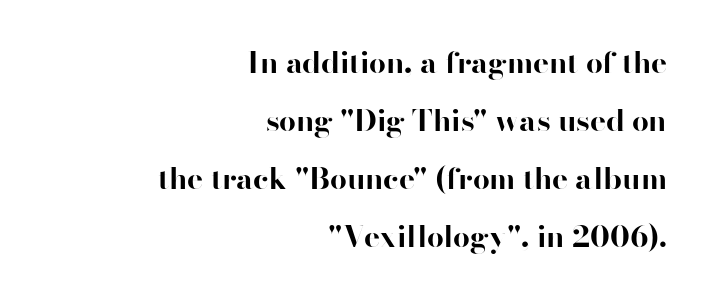
Is the letter spacing exaggerated? No — it looks like the ordinary default. This is the regular roman posture of the typeface. Varying glyph widths throughout — classic text-font behaviour. This sample uses a sans-serif face.
